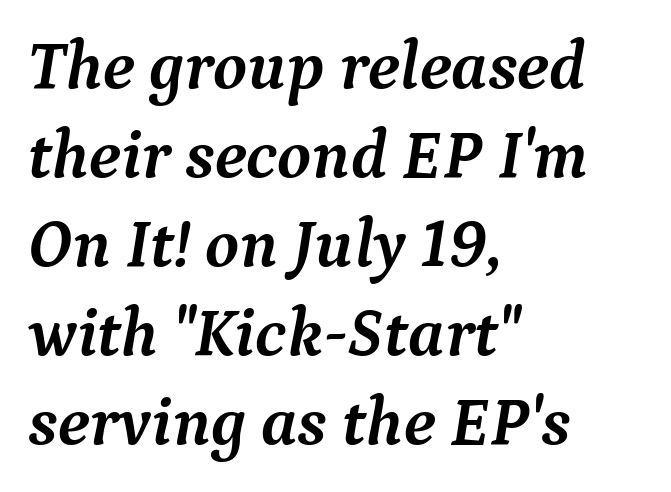
Q: Is the text bold? A: Yes.
Q: Is the text italic (slanted)? A: Yes, it leans right by about 9 degrees.
Q: Is the typeface a serif or a sans-serif typeface? A: Serif.
Q: Is the text underlined? A: No.
Q: How is the paragraph aligned? A: Left-aligned.
Q: Is the spacing between letters normal or unusually wide? A: Normal.
Q: Is the spacing between lines tight, normal or loose? A: Normal.
Q: Width (condensed, normal, or wide)? A: Normal.
Q: Stroke contrast? A: Medium.
Q: x-height? A: Medium.
Q: Monospaced? A: No.
